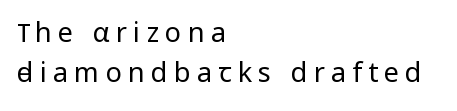
{"italic": "no", "bold": "no", "underline": "no", "align": "left", "line_spacing": "normal", "line_spacing_ratio": 1.48, "letter_spacing": "wide", "letter_spacing_em": 0.23, "glyph_px": 27}
